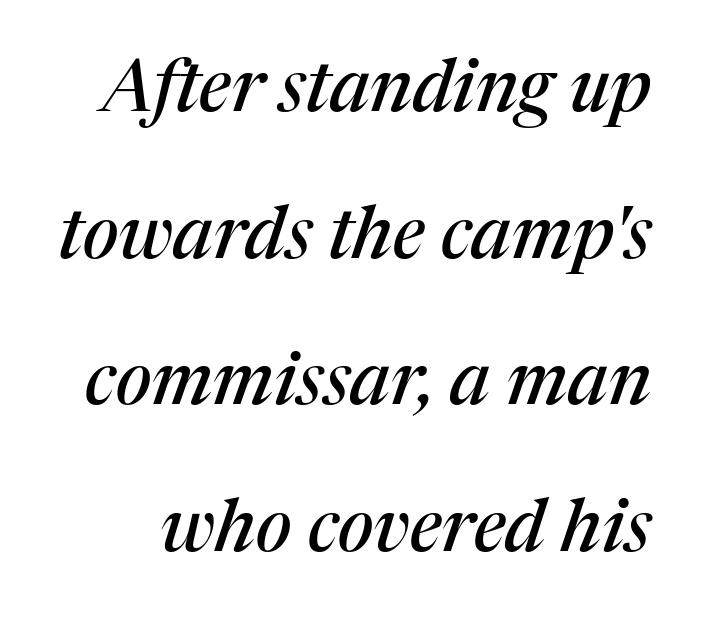
The image shows 73 px serif type, italic (leaning right); set loose line spacing (2.01x), normal letter spacing, not underlined; medium stroke contrast and a medium x-height.
